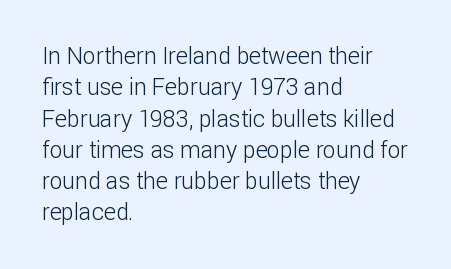
The image shows 23 px text type, upright; set left-aligned, normal line spacing (1.36x), normal letter spacing, not underlined.
